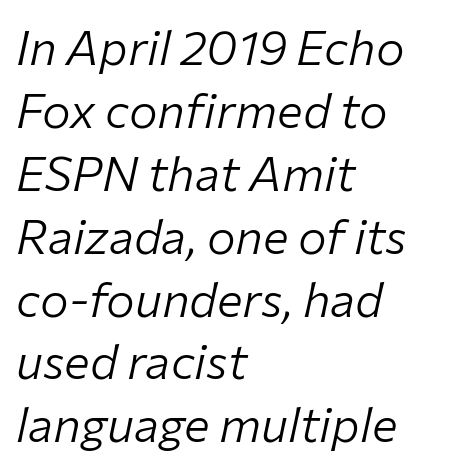
Q: Is the text bold? A: No.
Q: Is the text italic (slanted)? A: Yes, it leans right by about 12 degrees.
Q: Is the text underlined? A: No.
Q: How is the paragraph aligned? A: Left-aligned.
Q: Is the spacing between letters normal or unusually wide? A: Normal.
Q: Is the spacing between lines tight, normal or loose? A: Normal.
Q: Width (condensed, normal, or wide)? A: Normal.
Q: Stroke contrast? A: Low.
Q: x-height? A: Medium.
Q: Monospaced? A: No.
